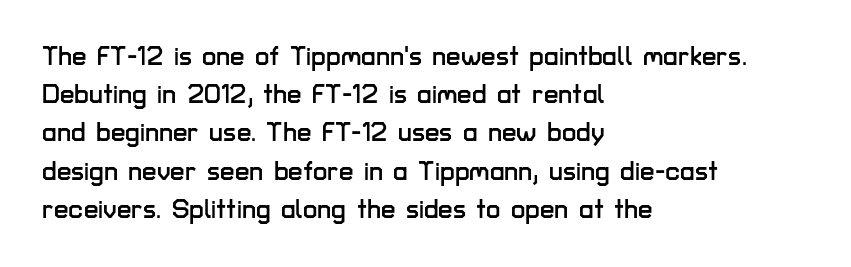
{"italic": "no", "underline": "no", "align": "left", "line_spacing": "normal", "line_spacing_ratio": 1.47, "letter_spacing": "normal", "letter_spacing_em": 0.0, "glyph_px": 26}
